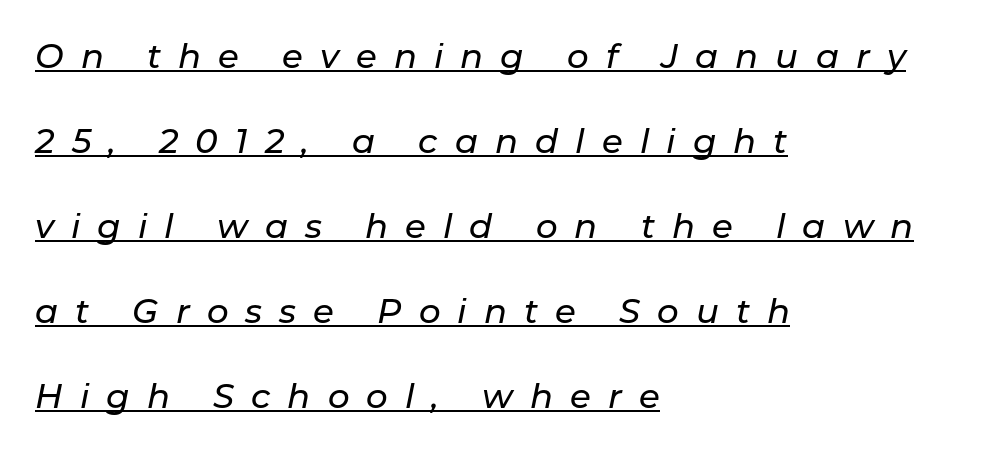
Does the leading feel generous? Absolutely, it's lavish. In CSS terms this would be text-align: left. The face used here appears with an underline applied. Do the characters align in a grid? No, the font is proportional.
